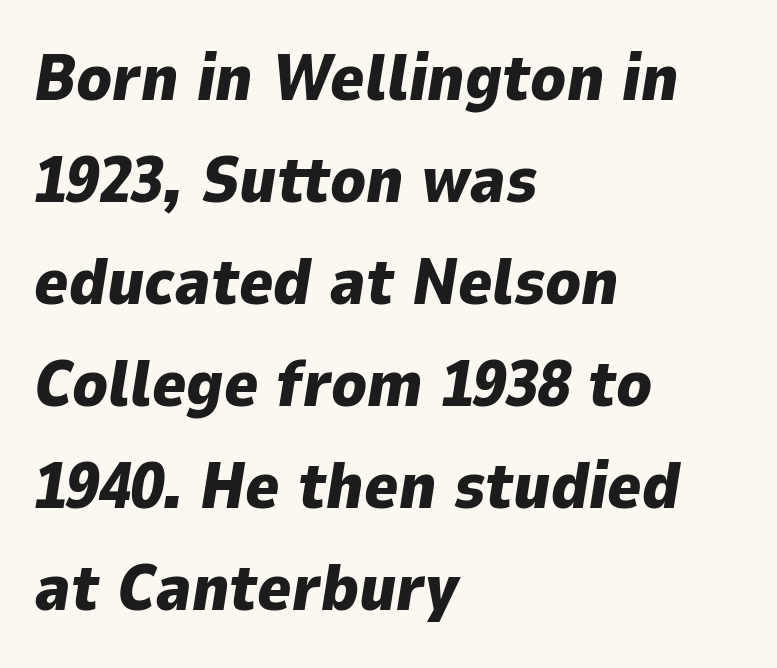
Q: Is the text bold? A: Yes.
Q: Is the text italic (slanted)? A: Yes, it leans right by about 9 degrees.
Q: Is the text underlined? A: No.
Q: How is the paragraph aligned? A: Left-aligned.
Q: Is the spacing between letters normal or unusually wide? A: Normal.
Q: Is the spacing between lines tight, normal or loose? A: Normal.
Q: Width (condensed, normal, or wide)? A: Normal.
Q: Stroke contrast? A: Low.
Q: x-height? A: Medium.
Q: Monospaced? A: No.
